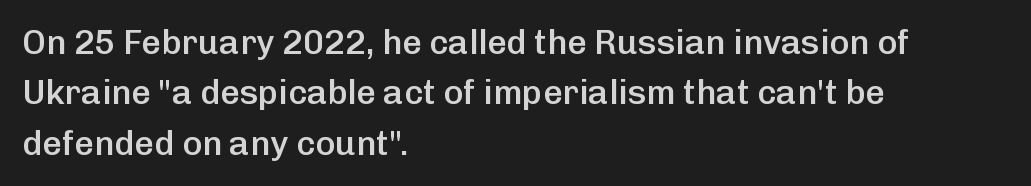
The image shows 34 px semibold sans-serif type, upright; set left-aligned, normal line spacing (1.48x), normal letter spacing, not underlined; low stroke contrast and a medium x-height.
